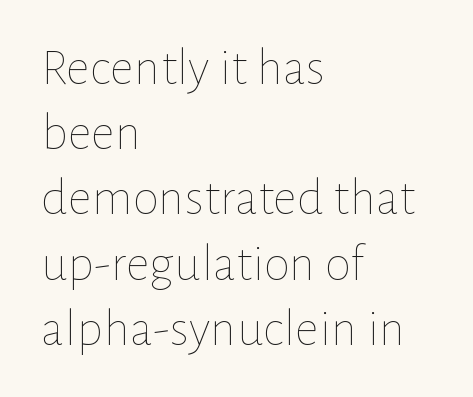
Q: Is the text bold? A: No.
Q: Is the text italic (slanted)? A: No, it is upright.
Q: Is the text underlined? A: No.
Q: How is the paragraph aligned? A: Left-aligned.
Q: Is the spacing between letters normal or unusually wide? A: Normal.
Q: Width (condensed, normal, or wide)? A: Normal.
Q: Stroke contrast? A: Low.
Q: x-height? A: Medium.
Q: Monospaced? A: No.
